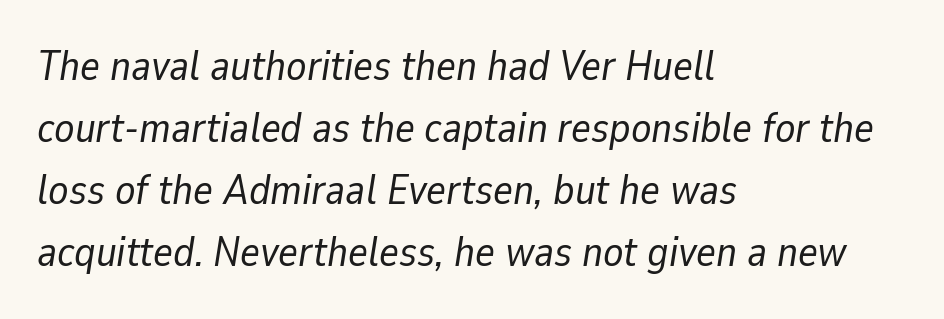
Q: Is the text bold? A: No.
Q: Is the text italic (slanted)? A: Yes, it leans right by about 9 degrees.
Q: Is the text underlined? A: No.
Q: How is the paragraph aligned? A: Left-aligned.
Q: Is the spacing between letters normal or unusually wide? A: Normal.
Q: Is the spacing between lines tight, normal or loose? A: Normal.
Q: Width (condensed, normal, or wide)? A: Normal.
Q: Stroke contrast? A: Low.
Q: x-height? A: Medium.
Q: Monospaced? A: No.
